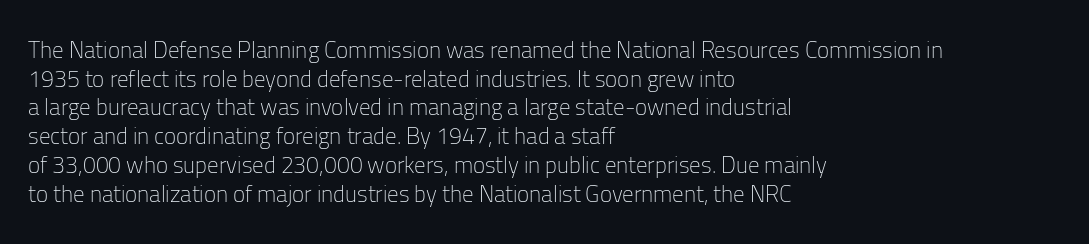
Q: Is the text bold? A: No.
Q: Is the text italic (slanted)? A: No, it is upright.
Q: Is the text underlined? A: No.
Q: How is the paragraph aligned? A: Left-aligned.
Q: Is the spacing between letters normal or unusually wide? A: Normal.
Q: Is the spacing between lines tight, normal or loose? A: Normal.
